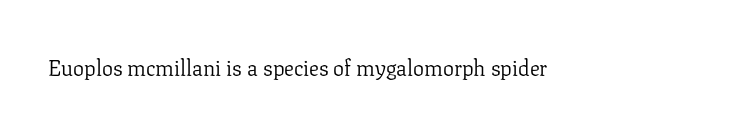
Q: Is the text bold? A: No.
Q: Is the text italic (slanted)? A: No, it is upright.
Q: Is the text underlined? A: No.
Q: Is the spacing between letters normal or unusually wide? A: Normal.
